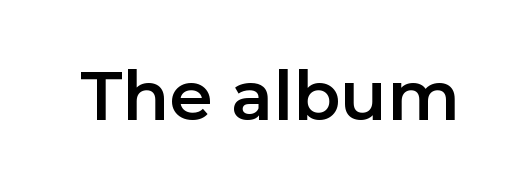
The image shows 69 px sans-serif type, upright; set normal letter spacing, not underlined; low stroke contrast and a medium x-height.
